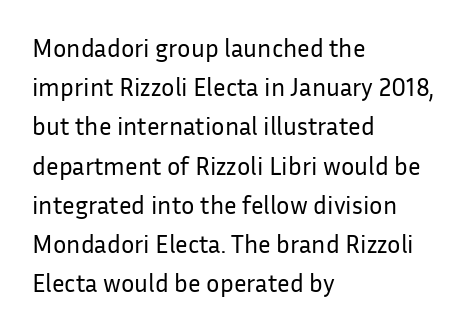
{"italic": "no", "bold": "no", "underline": "no", "align": "left", "line_spacing": "normal", "line_spacing_ratio": 1.57, "letter_spacing": "normal", "letter_spacing_em": 0.0, "glyph_px": 25}
